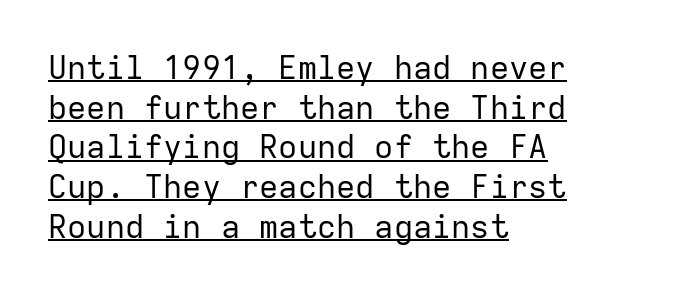
The image shows 32 px regular-weight sans-serif type, upright, monospaced; set left-aligned, line spacing 1.24x, normal letter spacing, underlined; low stroke contrast and a medium x-height.
